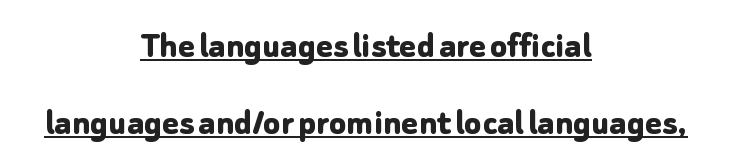
Serifs: no, the terminals of the letterforms are clean. Typeset on center — no edge is straight. Is there any slant? The stems are plumb. The passage shown is underscored from start to finish. The rendering uses a large line-height, opening up the rows. Glyph-to-glyph distance matches everyday printed text.
